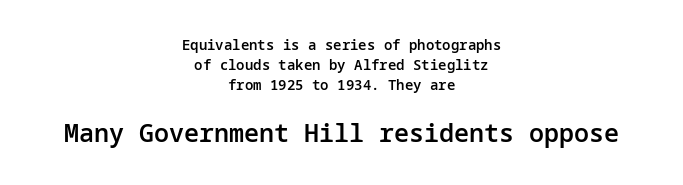
Slightly chunky letters — semibold, I'd say, not full bold. No extra tracking has been applied to these lines. The designer left line spacing at the default. Bare-footed words on every line. No italicization has been applied; the sample stays upright. These lines are centered, leaving both edges ragged.
